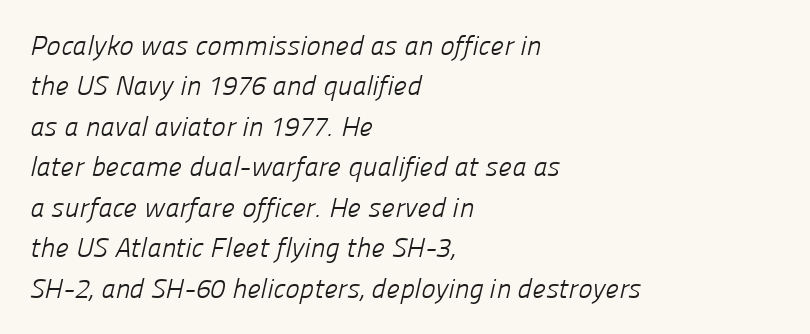
{"bold": "no", "underline": "no", "align": "left", "line_spacing": "normal", "line_spacing_ratio": 1.5, "letter_spacing": "normal", "letter_spacing_em": 0.0, "glyph_px": 27}
